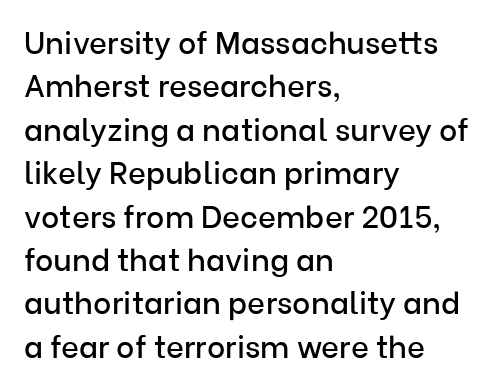
{"serif": "no", "italic": "no", "width": "normal", "stroke_contrast": "low", "x_height": "medium", "monospaced": "no", "underline": "no", "align": "left", "line_spacing": "normal", "line_spacing_ratio": 1.4, "letter_spacing": "normal", "letter_spacing_em": 0.0, "glyph_px": 31}
